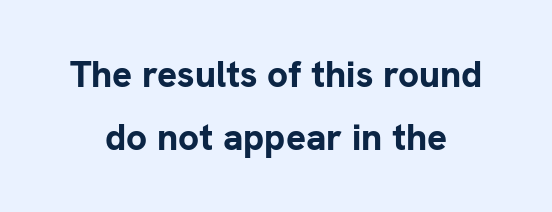
Q: Is the text bold? A: Yes.
Q: Is the text italic (slanted)? A: No, it is upright.
Q: Is the typeface a serif or a sans-serif typeface? A: Sans-serif.
Q: Is the text underlined? A: No.
Q: Is the spacing between letters normal or unusually wide? A: Normal.
Q: Is the spacing between lines tight, normal or loose? A: Normal.
Q: Width (condensed, normal, or wide)? A: Normal.
Q: Stroke contrast? A: Low.
Q: x-height? A: Medium.
Q: Monospaced? A: No.
